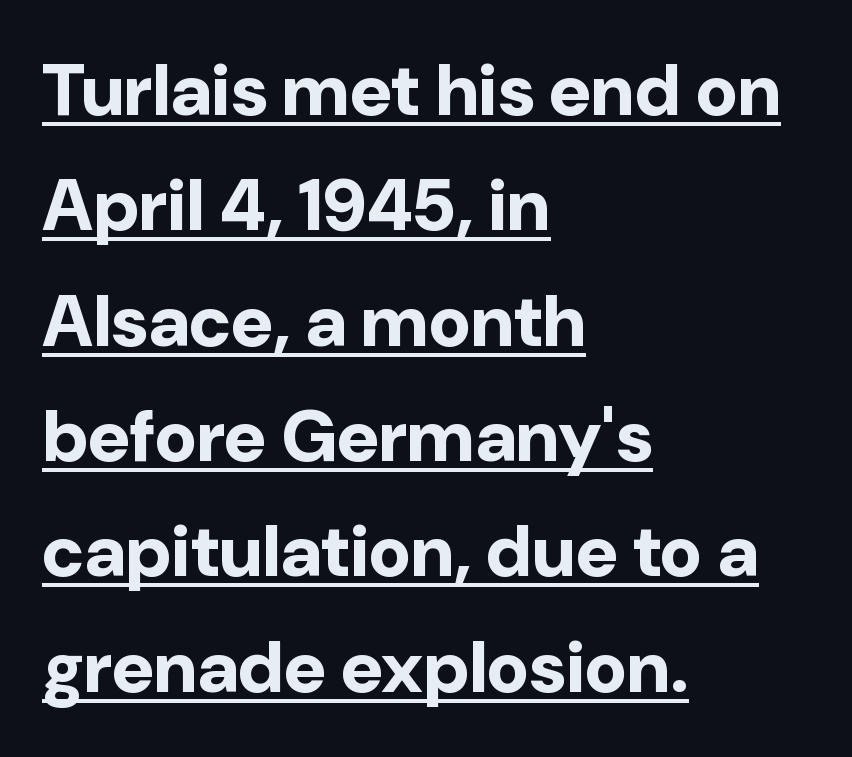
Q: Is the text bold? A: Yes.
Q: Is the text italic (slanted)? A: No, it is upright.
Q: Is the typeface a serif or a sans-serif typeface? A: Sans-serif.
Q: Is the text underlined? A: Yes.
Q: How is the paragraph aligned? A: Left-aligned.
Q: Is the spacing between letters normal or unusually wide? A: Normal.
Q: Is the spacing between lines tight, normal or loose? A: Normal.
Q: Width (condensed, normal, or wide)? A: Normal.
Q: Stroke contrast? A: Low.
Q: x-height? A: Medium.
Q: Monospaced? A: No.
